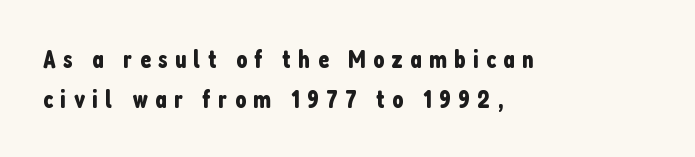
Q: Is the text italic (slanted)? A: No, it is upright.
Q: Is the text underlined? A: No.
Q: How is the paragraph aligned? A: Left-aligned.
Q: Is the spacing between letters normal or unusually wide? A: Unusually wide.
Q: Is the spacing between lines tight, normal or loose? A: Normal.
